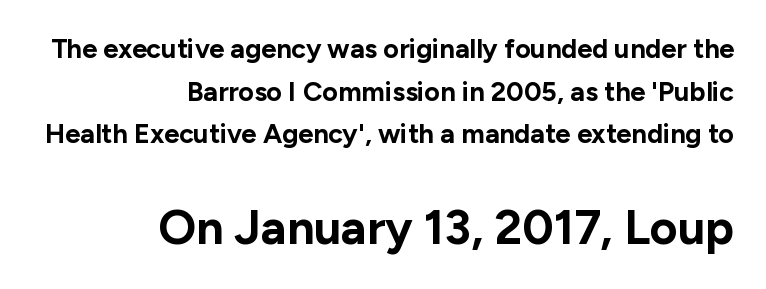
{"serif": "no", "italic": "no", "bold": "yes", "weight": "bold", "width": "normal", "stroke_contrast": "low", "x_height": "medium", "monospaced": "no", "underline": "no", "align": "right", "line_spacing": "normal", "line_spacing_ratio": 1.58, "letter_spacing": "normal", "letter_spacing_em": 0.0, "larger_block": "second", "size_ratio": 1.78, "glyph_px": 48}
